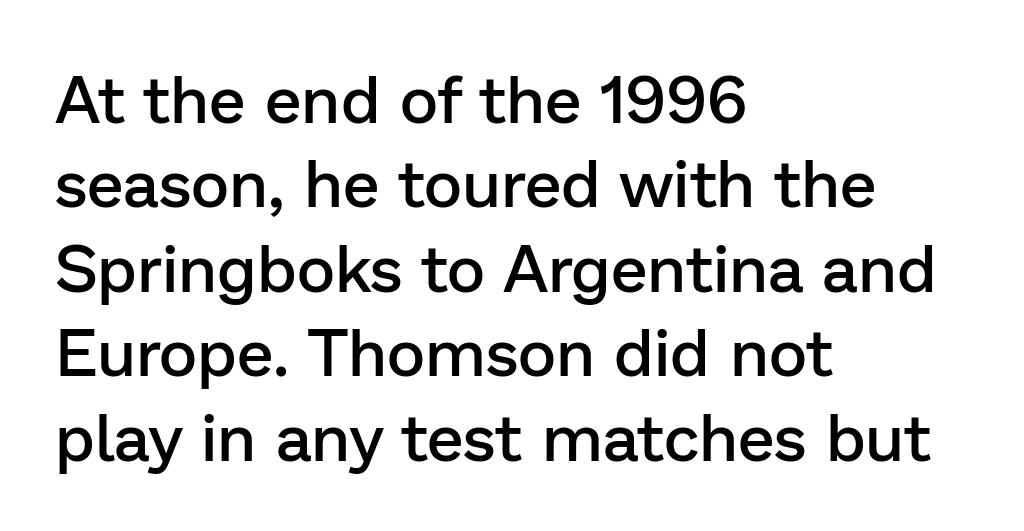
The image shows 66 px semibold sans-serif type, upright; set left-aligned, normal line spacing (1.28x), normal letter spacing, not underlined; low stroke contrast and a medium x-height.
